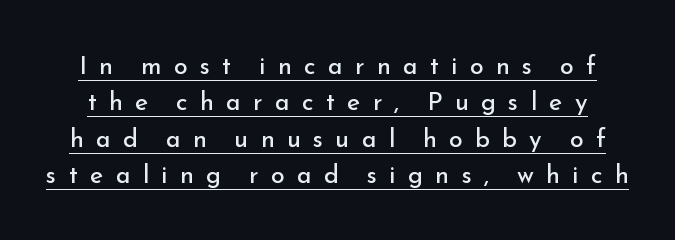
{"italic": "no", "bold": "no", "underline": "yes", "line_spacing": "normal", "line_spacing_ratio": 1.46, "letter_spacing": "wide", "letter_spacing_em": 0.49, "glyph_px": 25}
